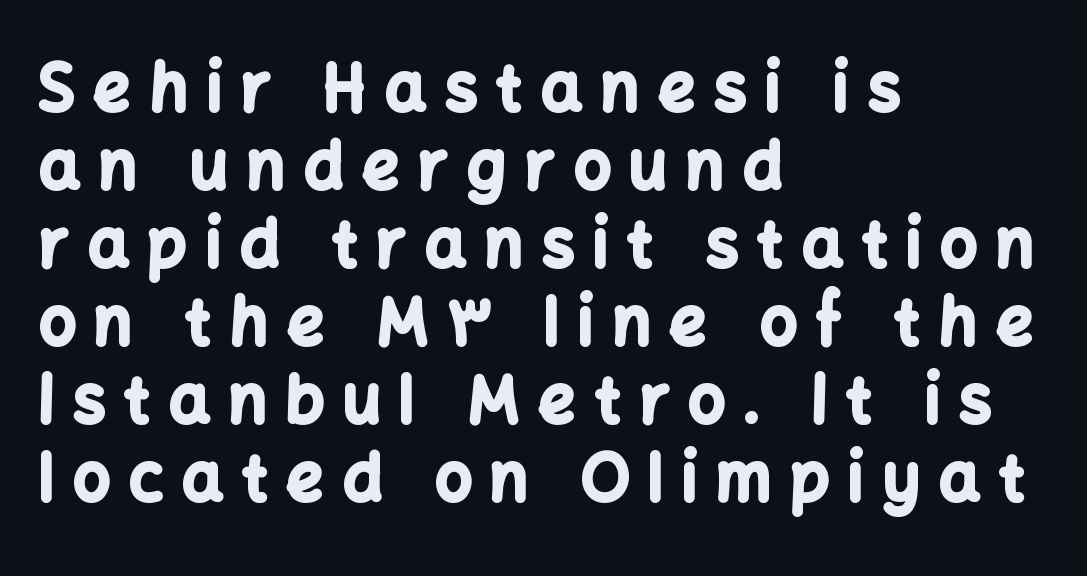
The image shows 64 px bold sans-serif type, upright; set left-aligned, line spacing 1.22x, unusually wide letter spacing (+0.3 em), not underlined; low stroke contrast and a medium x-height.
